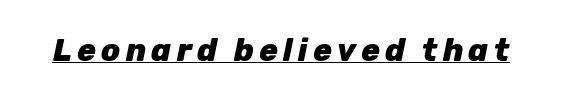
The image shows 31 px heavy type, italic (leaning right); set underlined; low stroke contrast and a medium x-height.
